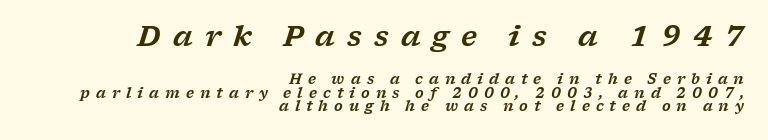
Classification — serif. You get the large type first, then a drop to smaller type. It's the slanting kind of type. Teacher's note: observe the even right margin — that is flush-right alignment. These lines are rendered in a variable-pitch font. Leading is clearly below the norm, producing a dense column.
